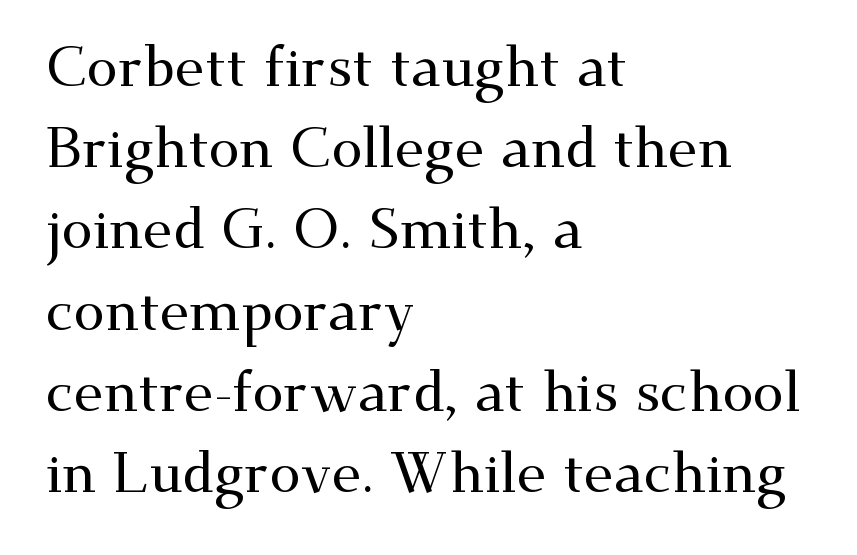
The image shows 56 px wide serif type, upright; set left-aligned, normal line spacing (1.45x), normal letter spacing, not underlined; medium stroke contrast and a small x-height.
